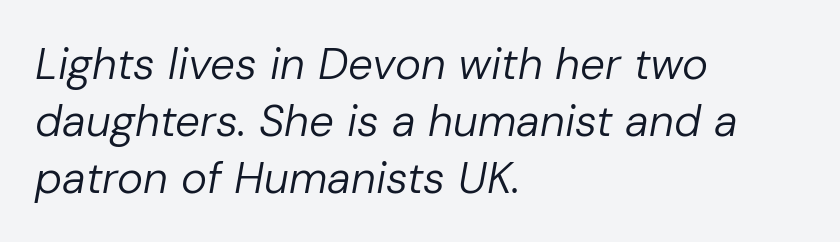
Spacing between characters is what you'd get straight out of the box. One glance says typical: line gaps are just what's usual. The glyphs look as if they've been sheared to an angle. Do the characters align in a grid? No, the font is proportional. Line starts are locked; line ends wander. The space directly below the letters is spotless.
